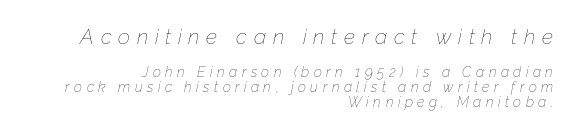
Q: Is the text bold? A: No.
Q: Is the text italic (slanted)? A: Yes, it leans right by about 12 degrees.
Q: Is the text underlined? A: No.
Q: How is the paragraph aligned? A: Right-aligned.
Q: Is the spacing between letters normal or unusually wide? A: Unusually wide.
Q: Is the spacing between lines tight, normal or loose? A: Tight.
Q: Which block of text is set in a larger size, the first (top) or the second (bottom)? A: The first (top) one.
